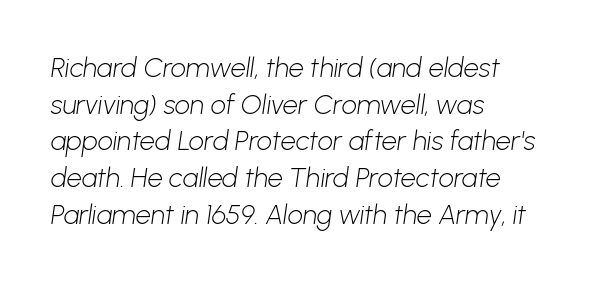
In terms of letterspacing, this is plain default setting. Check the space under the baseline: it is left empty. The typesetting does not lean heavy: it is not bold. In terms of leading, this rendering sits right in the middle.
